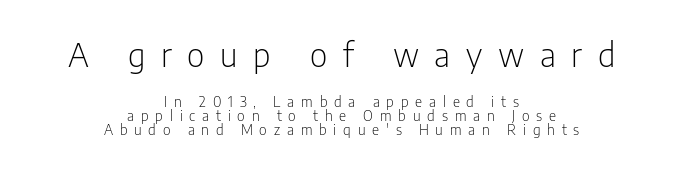
Q: Is the text bold? A: No.
Q: Is the text italic (slanted)? A: No, it is upright.
Q: Is the typeface a serif or a sans-serif typeface? A: Sans-serif.
Q: Is the text underlined? A: No.
Q: How is the paragraph aligned? A: Centered.
Q: Is the spacing between letters normal or unusually wide? A: Unusually wide.
Q: Is the spacing between lines tight, normal or loose? A: Tight.
Q: Which block of text is set in a larger size, the first (top) or the second (bottom)? A: The first (top) one.
Q: Width (condensed, normal, or wide)? A: Condensed.
Q: Stroke contrast? A: Low.
Q: x-height? A: Medium.
Q: Monospaced? A: No.
